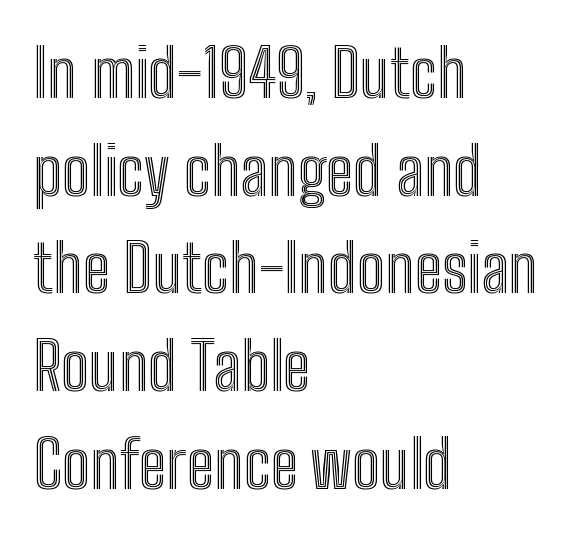
{"italic": "no", "width": "condensed", "x_height": "medium", "monospaced": "no", "underline": "no", "align": "left", "line_spacing": "normal", "line_spacing_ratio": 1.48, "letter_spacing": "normal", "letter_spacing_em": 0.0, "glyph_px": 66}
